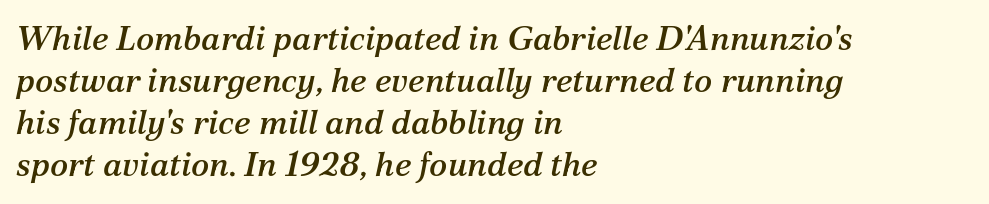
{"serif": "yes", "italic": "yes", "lean": "right", "slant_degrees": 12, "width": "normal", "stroke_contrast": "medium", "x_height": "medium", "monospaced": "no", "underline": "no", "align": "left", "line_spacing_ratio": 1.24, "letter_spacing": "normal", "letter_spacing_em": 0.0, "glyph_px": 34}
